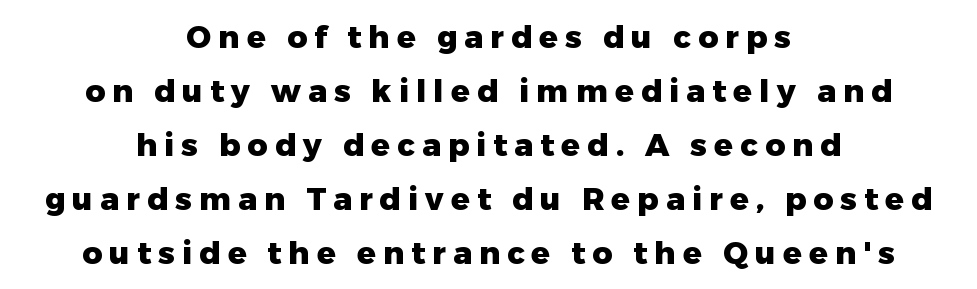
{"serif": "no", "italic": "no", "bold": "yes", "weight": "heavy", "width": "normal", "stroke_contrast": "low", "x_height": "medium", "monospaced": "no", "underline": "no", "align": "center", "line_spacing_ratio": 1.74, "letter_spacing": "wide", "letter_spacing_em": 0.23, "glyph_px": 31}
